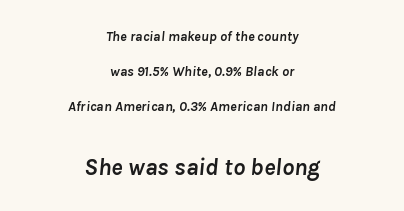
Q: Is the text bold? A: Yes.
Q: Is the text italic (slanted)? A: Yes, it leans right by about 8 degrees.
Q: Is the text underlined? A: No.
Q: How is the paragraph aligned? A: Centered.
Q: Is the spacing between letters normal or unusually wide? A: Normal.
Q: Is the spacing between lines tight, normal or loose? A: Loose.
Q: Which block of text is set in a larger size, the first (top) or the second (bottom)? A: The second (bottom) one.
